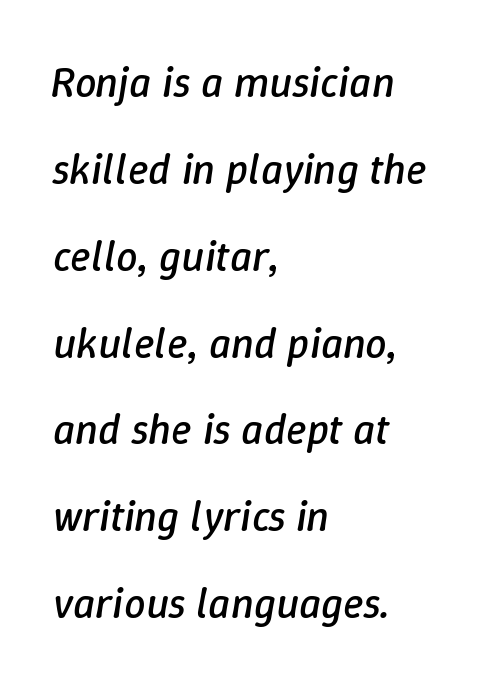
The image shows 43 px regular-weight type, italic (leaning right); set left-aligned, loose line spacing (2.02x), normal letter spacing, not underlined; low stroke contrast and a medium x-height.
